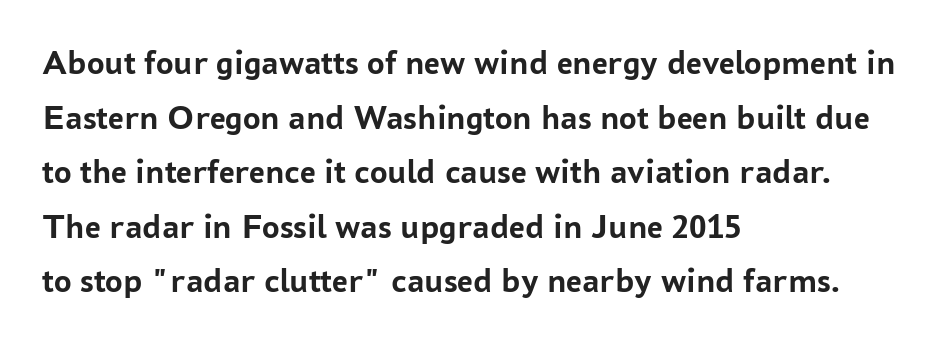
Q: Is the text bold? A: Yes.
Q: Is the text italic (slanted)? A: No, it is upright.
Q: Is the typeface a serif or a sans-serif typeface? A: Sans-serif.
Q: Is the text underlined? A: No.
Q: How is the paragraph aligned? A: Left-aligned.
Q: Is the spacing between letters normal or unusually wide? A: Normal.
Q: Is the spacing between lines tight, normal or loose? A: Normal.
Q: Width (condensed, normal, or wide)? A: Normal.
Q: Stroke contrast? A: Low.
Q: x-height? A: Medium.
Q: Monospaced? A: No.
